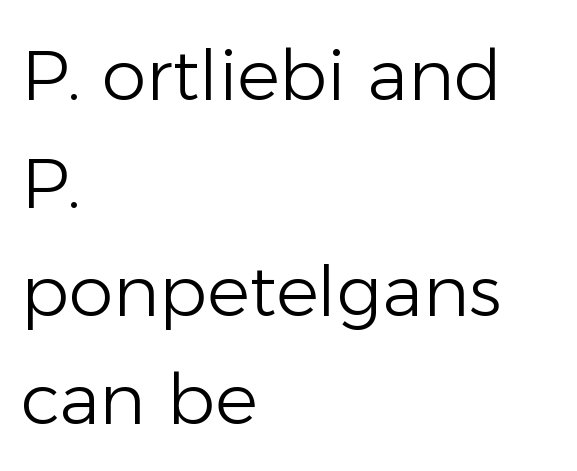
Q: Is the text bold? A: No.
Q: Is the text italic (slanted)? A: No, it is upright.
Q: Is the typeface a serif or a sans-serif typeface? A: Sans-serif.
Q: Is the text underlined? A: No.
Q: How is the paragraph aligned? A: Left-aligned.
Q: Is the spacing between letters normal or unusually wide? A: Normal.
Q: Is the spacing between lines tight, normal or loose? A: Normal.
Q: Width (condensed, normal, or wide)? A: Normal.
Q: Stroke contrast? A: Low.
Q: x-height? A: Medium.
Q: Monospaced? A: No.
